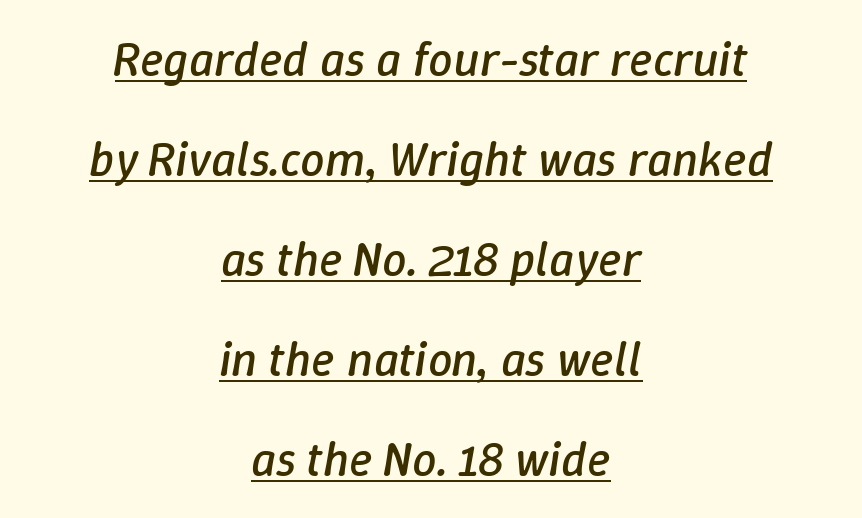
Q: Is the text bold? A: No.
Q: Is the text italic (slanted)? A: Yes, it leans right by about 9 degrees.
Q: Is the text underlined? A: Yes.
Q: How is the paragraph aligned? A: Centered.
Q: Is the spacing between letters normal or unusually wide? A: Normal.
Q: Is the spacing between lines tight, normal or loose? A: Loose.
Q: Width (condensed, normal, or wide)? A: Normal.
Q: Stroke contrast? A: Low.
Q: x-height? A: Medium.
Q: Monospaced? A: No.
